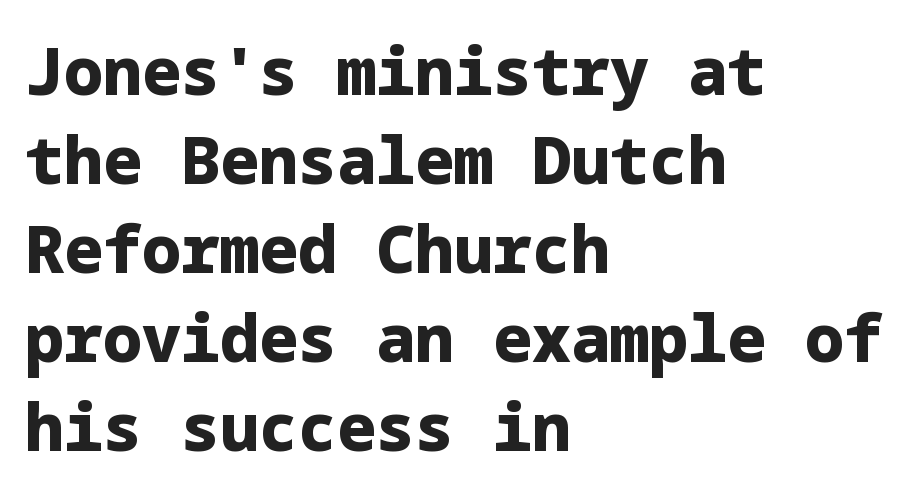
Its strokes are broad and dark, the hallmark of bold type. Words float on clear page, feet unadorned. Does the leading feel generous? No, just average. Style check: upright. Characters follow at the spacing the type designer built in.
